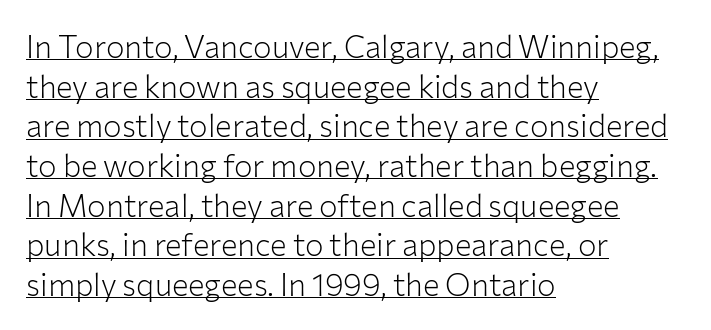
Compared with typical paragraphs, the rows here are spaced about the same. Look at the tracking — it's just the regular setting, nothing added. In terms of letterform style, serifs are entirely absent. The specimen includes a rule beneath the text block's lines. No letter is thick-stroked: the sample isn't bold. Each letter keeps its own natural width here, so spacing adapts to shape.
